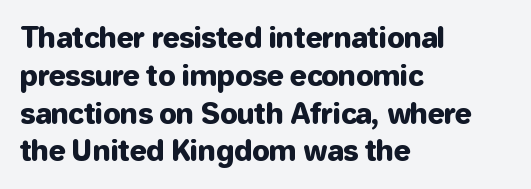
The image shows 28 px sans-serif type, upright; set left-aligned, normal line spacing (1.35x), normal letter spacing, not underlined; low stroke contrast and a medium x-height.
